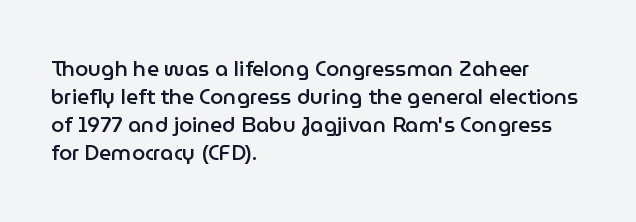
The axis of the letterforms is exactly vertical. The block of text has a typical density, with ordinary space between rows. Plain, unruled lines of type. Slightly chunky letters — semibold, I'd say, not full bold. Left-aligned paragraph, ragged on the right.
